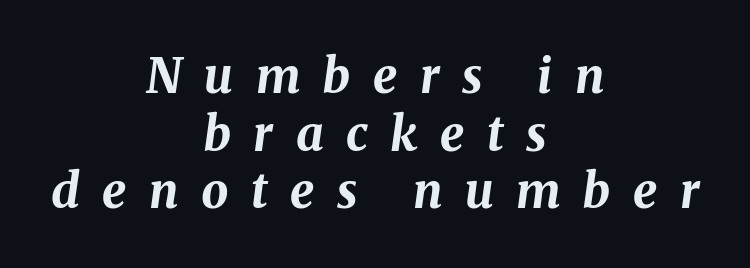
{"italic": "yes", "lean": "right", "slant_degrees": 8, "bold": "yes", "weight": "bold", "width": "normal", "stroke_contrast": "medium", "x_height": "medium", "monospaced": "no", "underline": "no", "align": "center", "line_spacing_ratio": 1.2, "letter_spacing": "wide", "letter_spacing_em": 0.47, "glyph_px": 48}
